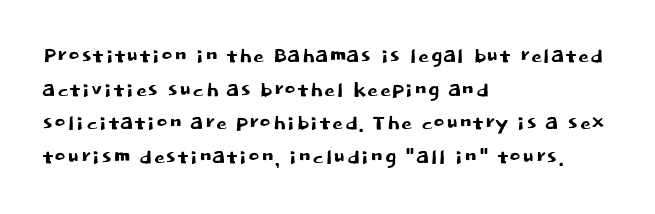
Q: Is the text italic (slanted)? A: No, it is upright.
Q: Is the typeface a serif or a sans-serif typeface? A: Sans-serif.
Q: Is the text underlined? A: No.
Q: How is the paragraph aligned? A: Left-aligned.
Q: Is the spacing between letters normal or unusually wide? A: Normal.
Q: Width (condensed, normal, or wide)? A: Normal.
Q: Stroke contrast? A: Low.
Q: x-height? A: Large.
Q: Monospaced? A: No.
